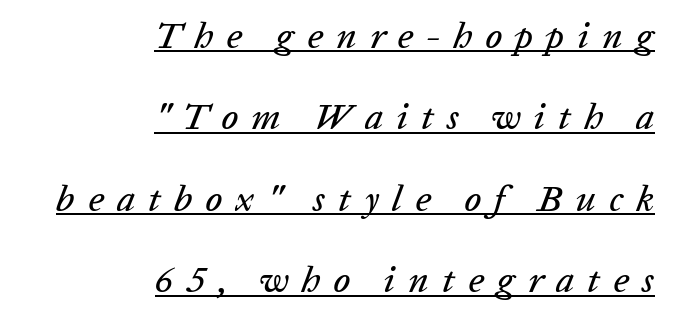
{"italic": "yes", "lean": "right", "slant_degrees": 20, "width": "normal", "stroke_contrast": "low", "x_height": "medium", "monospaced": "no", "underline": "yes", "align": "right", "line_spacing": "loose", "line_spacing_ratio": 2.2, "letter_spacing": "wide", "letter_spacing_em": 0.35, "glyph_px": 37}
